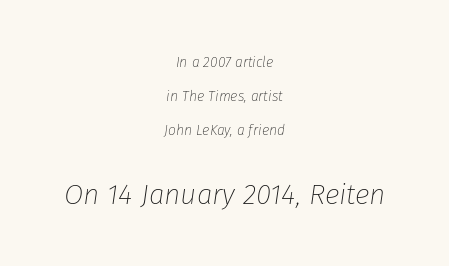
Q: Is the text bold? A: No.
Q: Is the text italic (slanted)? A: Yes, it leans right by about 8 degrees.
Q: Is the text underlined? A: No.
Q: How is the paragraph aligned? A: Centered.
Q: Is the spacing between letters normal or unusually wide? A: Normal.
Q: Is the spacing between lines tight, normal or loose? A: Loose.
Q: Which block of text is set in a larger size, the first (top) or the second (bottom)? A: The second (bottom) one.
Q: Width (condensed, normal, or wide)? A: Normal.
Q: Stroke contrast? A: Low.
Q: x-height? A: Medium.
Q: Monospaced? A: No.
